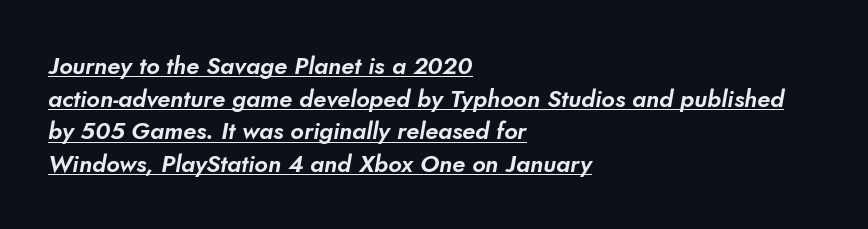
The image shows 24 px text type; set left-aligned, normal line spacing (1.36x), normal letter spacing, underlined.
